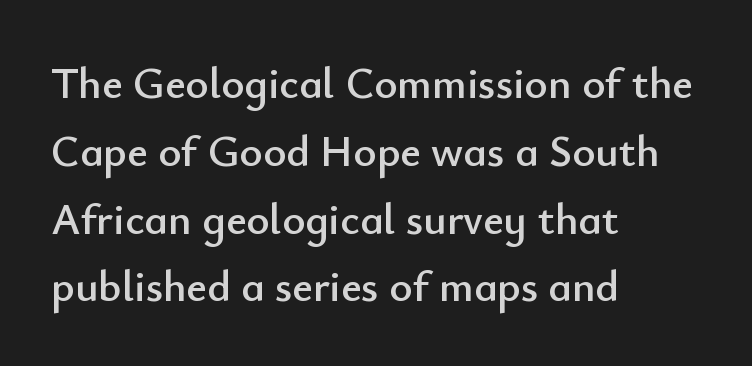
{"serif": "no", "italic": "no", "width": "normal", "stroke_contrast": "low", "x_height": "small", "monospaced": "no", "underline": "no", "align": "left", "line_spacing": "normal", "line_spacing_ratio": 1.54, "letter_spacing": "normal", "letter_spacing_em": 0.0, "glyph_px": 44}
